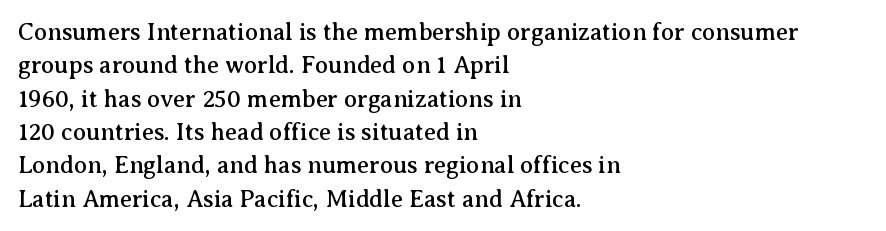
The image shows 24 px text type, upright; set left-aligned, normal line spacing (1.39x), normal letter spacing, not underlined.
